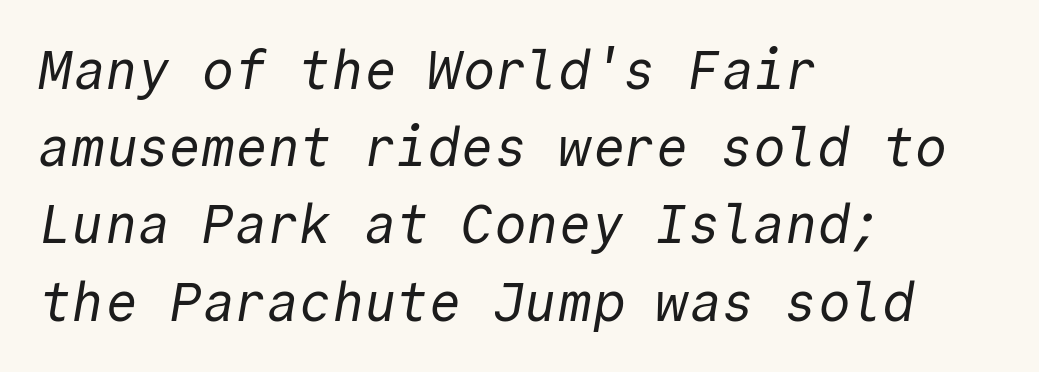
Q: Is the text bold? A: No.
Q: Is the typeface a serif or a sans-serif typeface? A: Sans-serif.
Q: Is the text underlined? A: No.
Q: How is the paragraph aligned? A: Left-aligned.
Q: Is the spacing between letters normal or unusually wide? A: Normal.
Q: Is the spacing between lines tight, normal or loose? A: Normal.
Q: Width (condensed, normal, or wide)? A: Normal.
Q: x-height? A: Medium.
Q: Monospaced? A: Yes.
